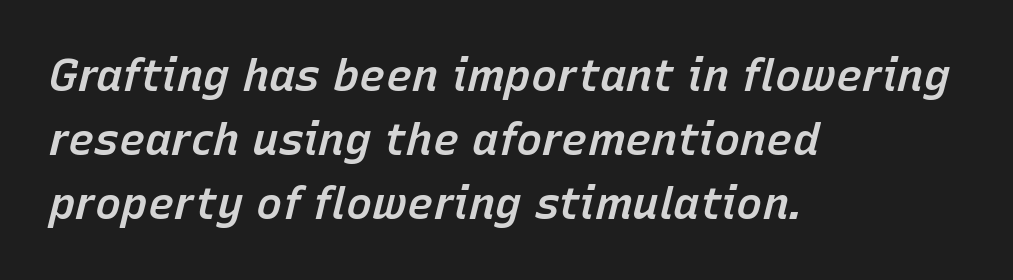
Q: Is the text bold? A: Semi-bold.
Q: Is the text italic (slanted)? A: Yes, it leans right by about 15 degrees.
Q: Is the text underlined? A: No.
Q: How is the paragraph aligned? A: Left-aligned.
Q: Is the spacing between letters normal or unusually wide? A: Normal.
Q: Is the spacing between lines tight, normal or loose? A: Normal.
Q: Width (condensed, normal, or wide)? A: Normal.
Q: Stroke contrast? A: Low.
Q: x-height? A: Medium.
Q: Monospaced? A: No.
